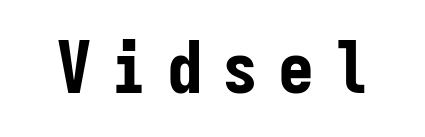
Every character here occupies the same horizontal width, giving the sample a typewriter-like rhythm. Stroke thickness is high; the sample reads as a true bold. The letters stand straight up with perfectly vertical stems. You could only call the tracking loose — the letters float apart.
